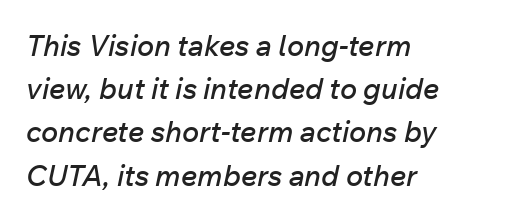
Q: Is the text italic (slanted)? A: Yes, it leans right by about 12 degrees.
Q: Is the text underlined? A: No.
Q: How is the paragraph aligned? A: Left-aligned.
Q: Is the spacing between letters normal or unusually wide? A: Normal.
Q: Is the spacing between lines tight, normal or loose? A: Normal.
Q: Width (condensed, normal, or wide)? A: Normal.
Q: Stroke contrast? A: Low.
Q: x-height? A: Medium.
Q: Monospaced? A: No.
